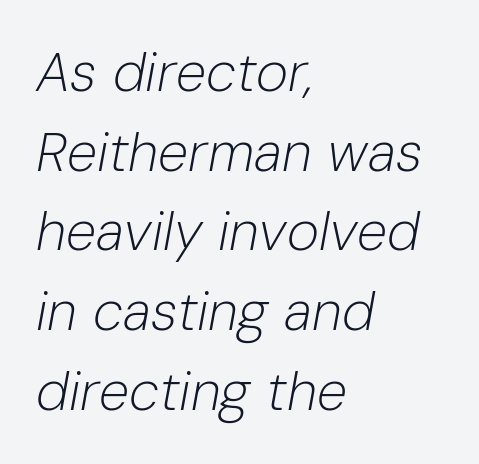
{"italic": "yes", "lean": "right", "slant_degrees": 10, "bold": "no", "weight": "light", "width": "normal", "stroke_contrast": "low", "x_height": "medium", "monospaced": "no", "underline": "no", "align": "left", "line_spacing": "normal", "line_spacing_ratio": 1.45, "letter_spacing": "normal", "letter_spacing_em": 0.0, "glyph_px": 55}
